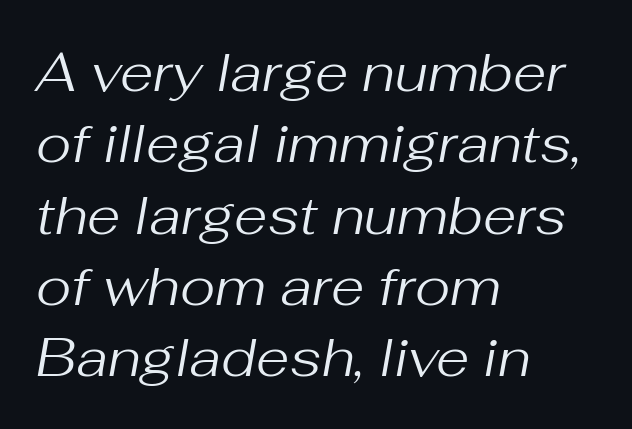
{"italic": "yes", "lean": "right", "slant_degrees": 10, "bold": "no", "weight": "regular", "width": "normal", "stroke_contrast": "medium", "x_height": "medium", "monospaced": "no", "underline": "no", "align": "left", "line_spacing": "normal", "line_spacing_ratio": 1.32, "letter_spacing": "normal", "letter_spacing_em": 0.0, "glyph_px": 54}
